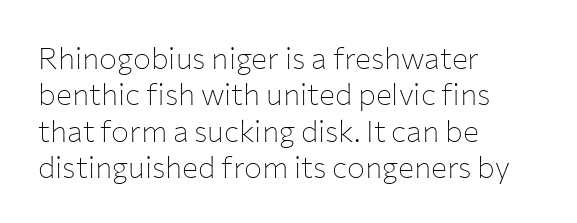
Weight class: somewhere from thin through regular. The passage shown has conventional tracking throughout. A typesetter would mark this as roman, not italic. Looks like regular typesetting: each glyph gets only the width it needs. The strip under each line holds only bare page. This sample is left-justified, so line endings fall wherever the words run out.
